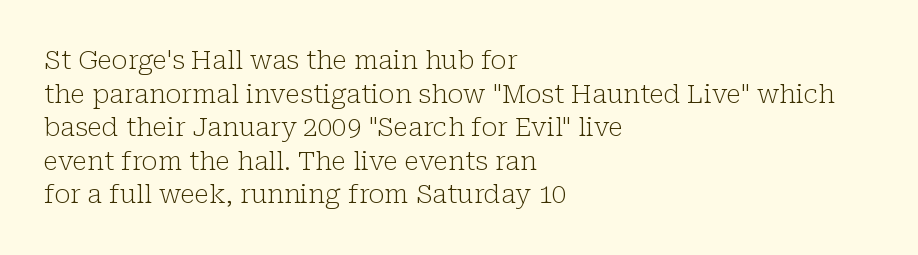
Q: Is the text bold? A: No.
Q: Is the text italic (slanted)? A: No, it is upright.
Q: Is the text underlined? A: No.
Q: How is the paragraph aligned? A: Left-aligned.
Q: Is the spacing between letters normal or unusually wide? A: Normal.
Q: Is the spacing between lines tight, normal or loose? A: Normal.
